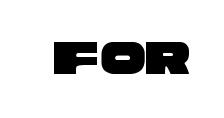
Q: Is the typeface a serif or a sans-serif typeface? A: Sans-serif.
Q: Is the text underlined? A: No.
Q: Is the spacing between letters normal or unusually wide? A: Normal.
Q: Width (condensed, normal, or wide)? A: Wide.
Q: Stroke contrast? A: Low.
Q: x-height? A: Large.
Q: Monospaced? A: No.
